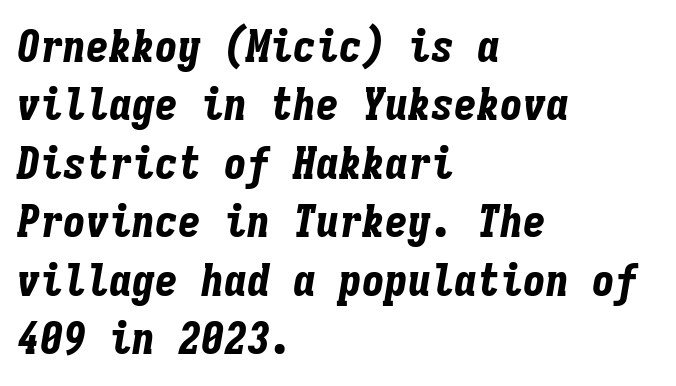
Q: Is the text bold? A: Yes.
Q: Is the text italic (slanted)? A: Yes, it leans right by about 9 degrees.
Q: Is the text underlined? A: No.
Q: How is the paragraph aligned? A: Left-aligned.
Q: Is the spacing between letters normal or unusually wide? A: Normal.
Q: Is the spacing between lines tight, normal or loose? A: Normal.
Q: Width (condensed, normal, or wide)? A: Condensed.
Q: Stroke contrast? A: Low.
Q: x-height? A: Medium.
Q: Monospaced? A: Yes.
